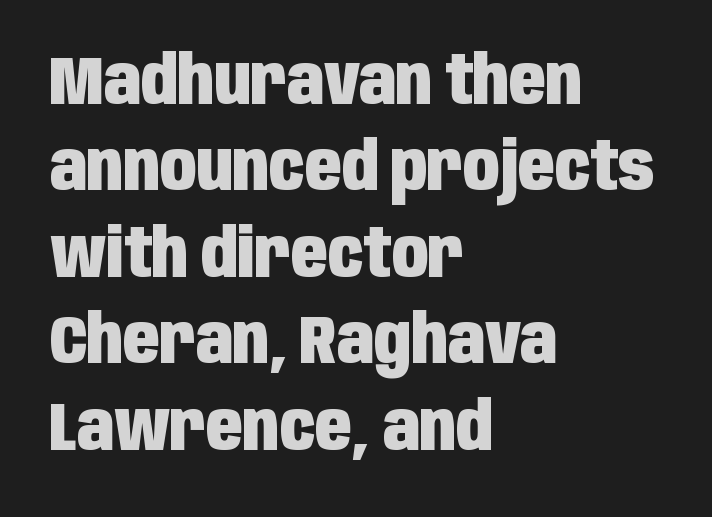
{"serif": "no", "italic": "no", "bold": "yes", "weight": "heavy", "width": "condensed", "stroke_contrast": "low", "x_height": "large", "monospaced": "no", "underline": "no", "align": "left", "line_spacing": "normal", "line_spacing_ratio": 1.29, "letter_spacing": "normal", "letter_spacing_em": 0.0, "glyph_px": 67}
